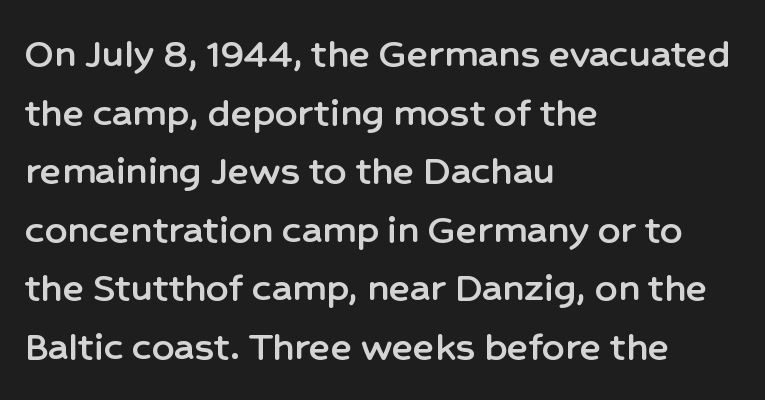
The image shows 44 px sans-serif type, upright; set left-aligned, normal line spacing (1.33x), normal letter spacing, not underlined; low stroke contrast and a medium x-height.
